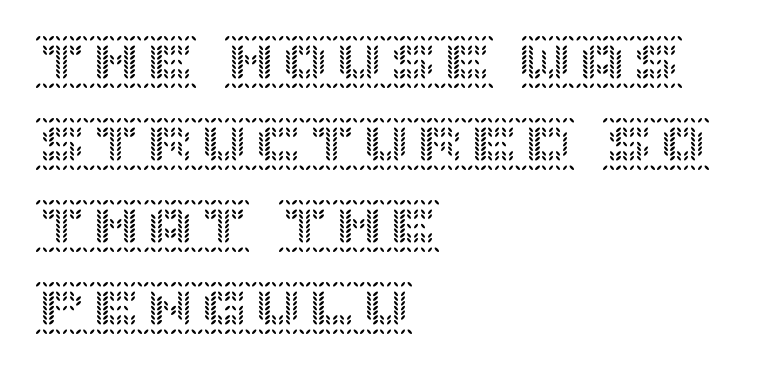
Q: Is the text italic (slanted)? A: No, it is upright.
Q: Is the text underlined? A: No.
Q: How is the paragraph aligned? A: Left-aligned.
Q: Is the spacing between letters normal or unusually wide? A: Normal.
Q: Is the spacing between lines tight, normal or loose? A: Normal.
Q: Width (condensed, normal, or wide)? A: Normal.
Q: x-height? A: Large.
